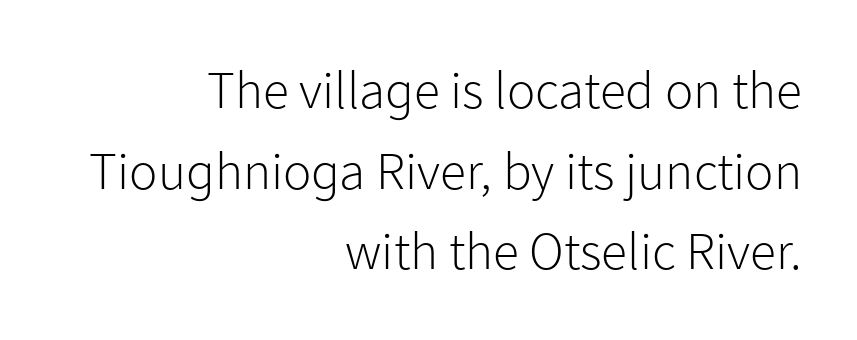
The image shows 53 px light sans-serif type, upright; set right-aligned, normal line spacing (1.52x), normal letter spacing, not underlined; low stroke contrast and a medium x-height.
